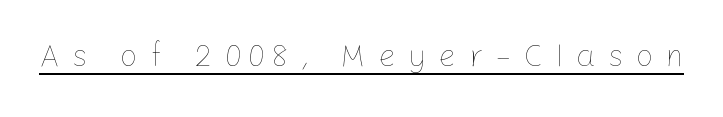
{"italic": "no", "bold": "no", "weight": "thin", "width": "normal", "stroke_contrast": "low", "x_height": "medium", "monospaced": "no", "underline": "yes", "letter_spacing": "wide", "letter_spacing_em": 0.4, "glyph_px": 31}
